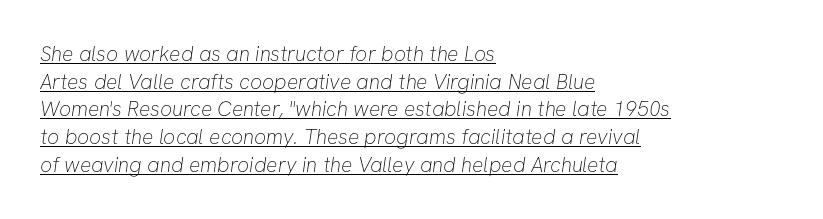
The image shows 21 px text type; set left-aligned, normal line spacing (1.32x), normal letter spacing, underlined.
